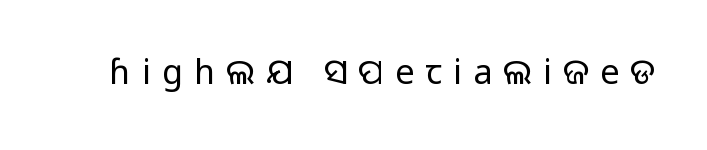
The image shows 34 px regular-weight sans-serif type, upright; set unusually wide letter spacing (+0.33 em), not underlined; low stroke contrast and a medium x-height.
